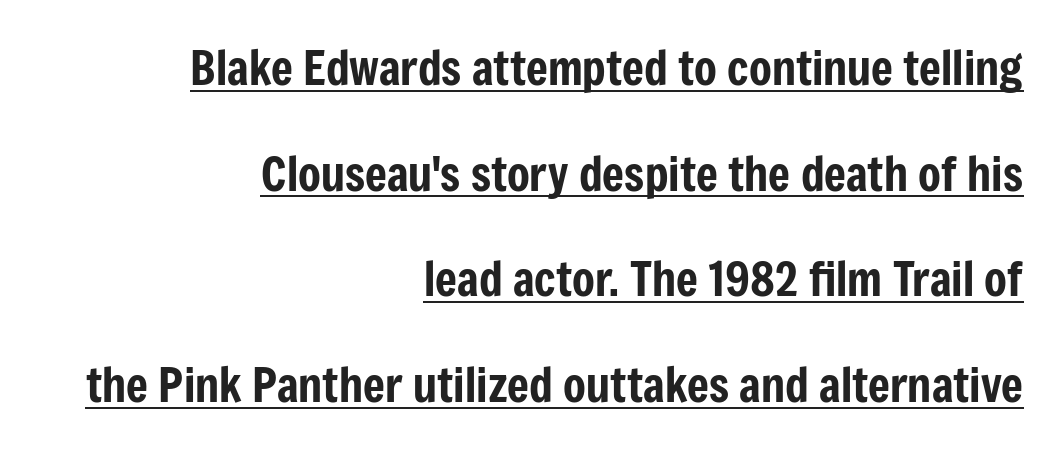
{"serif": "no", "italic": "no", "width": "condensed", "stroke_contrast": "low", "x_height": "medium", "monospaced": "no", "underline": "yes", "align": "right", "line_spacing": "loose", "line_spacing_ratio": 2.25, "letter_spacing": "normal", "letter_spacing_em": 0.0, "glyph_px": 47}
